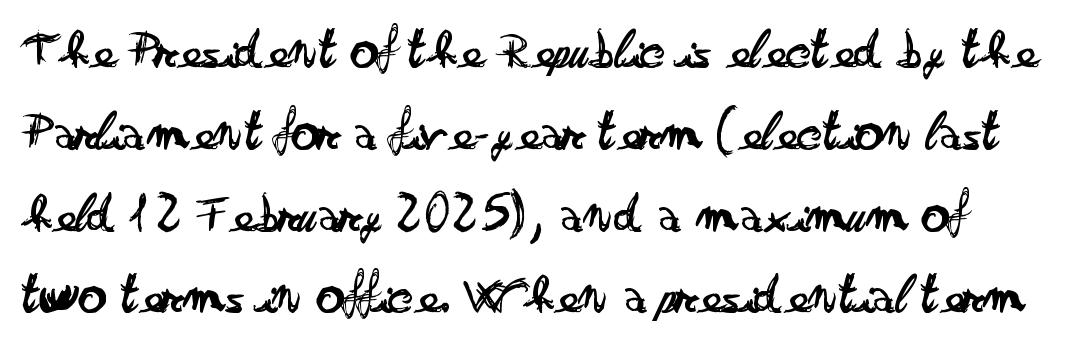
There is no visible air inserted between adjacent glyphs. The space directly below the letters is spotless. Each new line begins a customary step beneath the previous one. Is the type heavy? It reads as light-to-regular instead. Grotesque or geometric, the face here clearly has no serifs. Looks like regular typesetting: each glyph gets only the width it needs.
